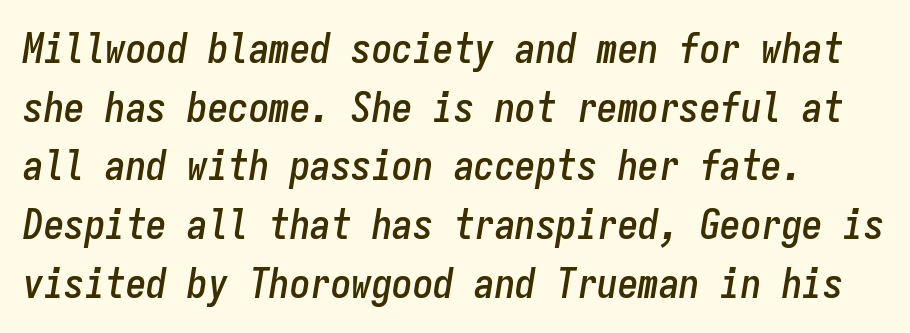
The image shows 41 px condensed type, italic (leaning right), monospaced; set normal line spacing (1.43x), normal letter spacing, not underlined; low stroke contrast and a medium x-height.
